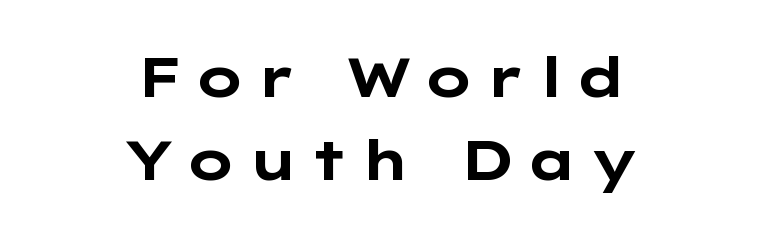
Q: Is the text bold? A: Yes.
Q: Is the text italic (slanted)? A: No, it is upright.
Q: Is the typeface a serif or a sans-serif typeface? A: Sans-serif.
Q: Is the text underlined? A: No.
Q: How is the paragraph aligned? A: Centered.
Q: Is the spacing between lines tight, normal or loose? A: Normal.
Q: Width (condensed, normal, or wide)? A: Wide.
Q: Stroke contrast? A: Low.
Q: x-height? A: Medium.
Q: Monospaced? A: No.
